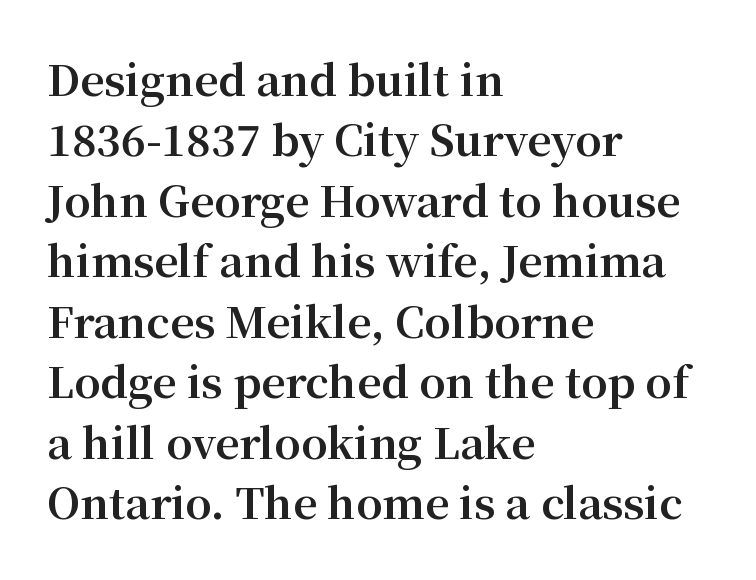
The lines are quadded left. Compared with typical body copy, the letter spacing here is the same. The type sits square on the baseline with zero lean. Spacing verdict: proportional, widths tailored to each character.
